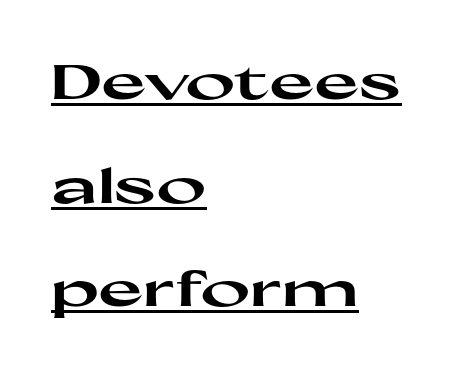
The image shows 48 px heavy, wide sans-serif type, upright; set left-aligned, loose line spacing (2.16x), normal letter spacing, underlined; high stroke contrast and a medium x-height.
